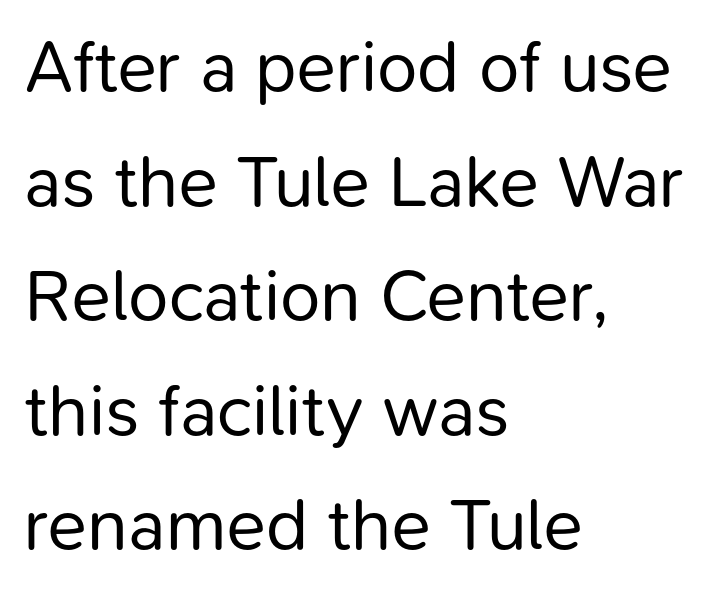
No word sits above an underline. Is this a sans? Yes — the strokes have no serifs. The axis of the letterforms is exactly vertical. Ink coverage per letter is moderate at most. These lines are rendered in a variable-pitch font. The type is set solid horizontally, with unmodified tracking.
